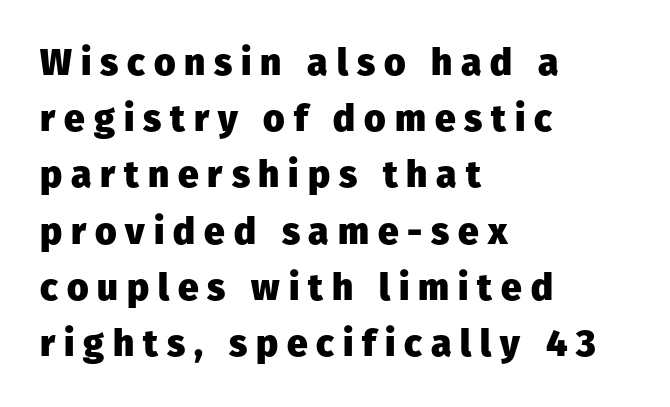
The image shows 37 px heavy sans-serif type, upright; set left-aligned, normal line spacing (1.52x), unusually wide letter spacing (+0.24 em), not underlined; low stroke contrast and a medium x-height.
